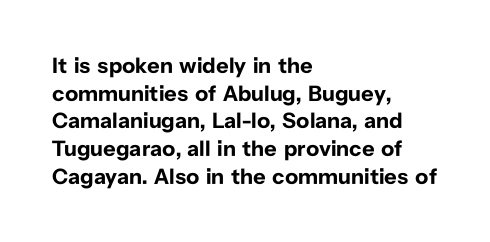
The image shows 22 px bold type, upright; set left-aligned, normal line spacing (1.26x), normal letter spacing, not underlined.
